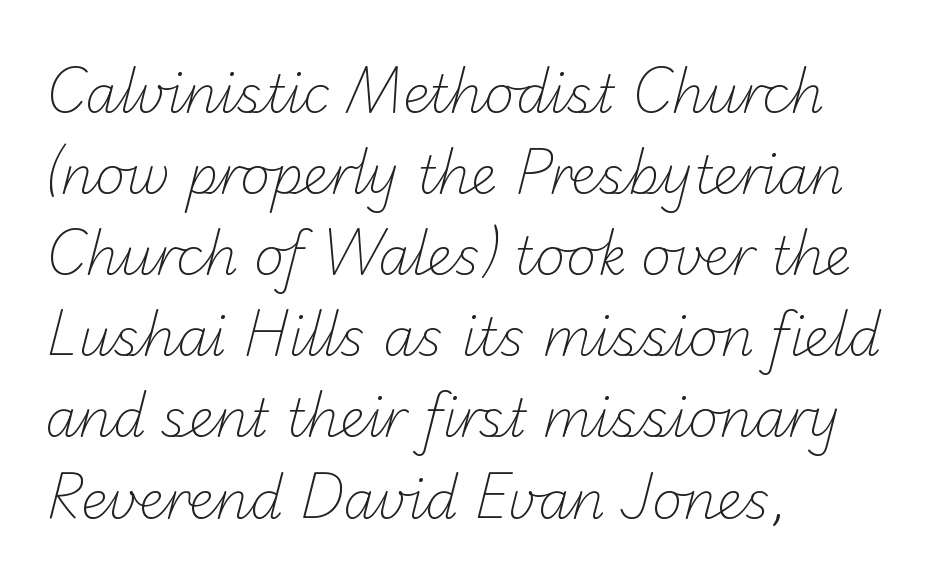
The image shows 52 px light sans-serif type; set left-aligned, normal line spacing (1.56x), normal letter spacing, not underlined; low stroke contrast and a small x-height.
